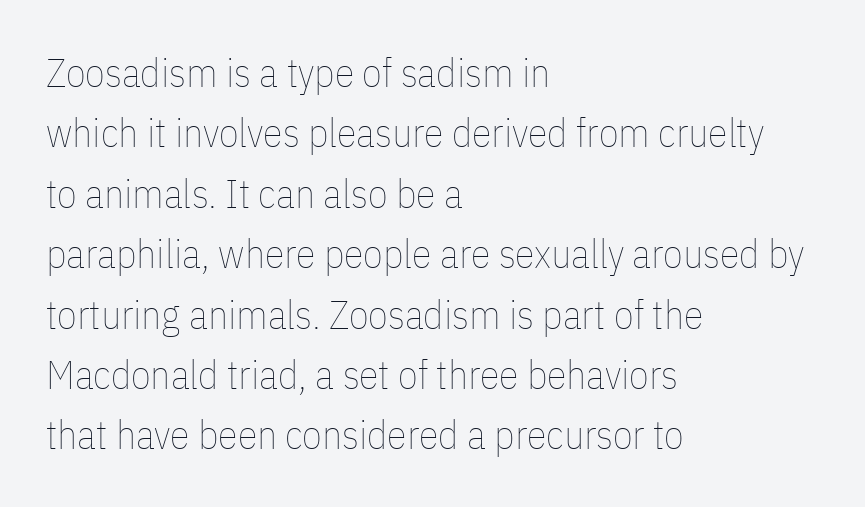
{"italic": "no", "bold": "no", "weight": "thin", "width": "condensed", "stroke_contrast": "low", "x_height": "medium", "monospaced": "no", "underline": "no", "align": "left", "line_spacing": "normal", "line_spacing_ratio": 1.51, "letter_spacing": "normal", "letter_spacing_em": 0.0, "glyph_px": 40}
